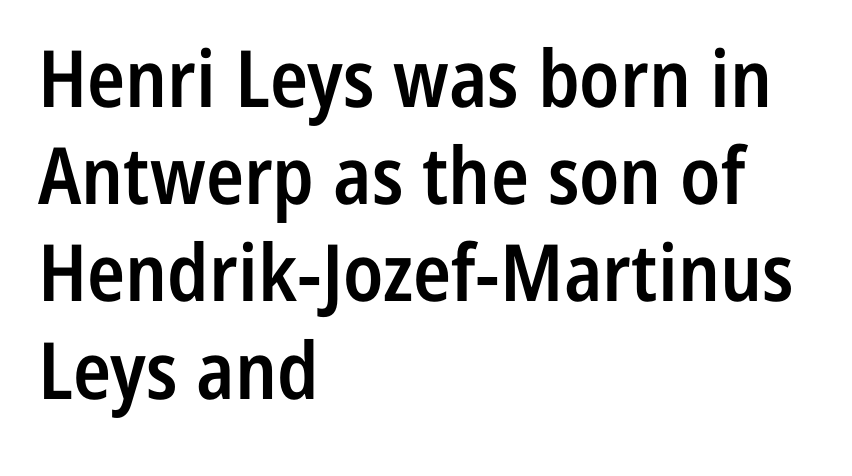
The image shows 79 px semibold, condensed sans-serif type, upright; set left-aligned, line spacing 1.23x, normal letter spacing, not underlined; low stroke contrast and a medium x-height.
